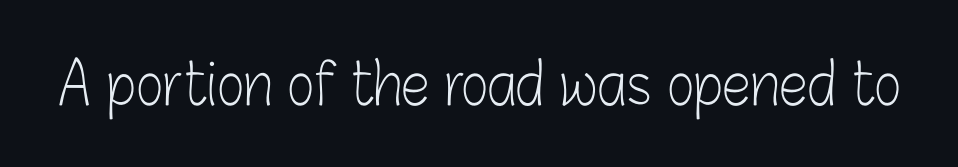
Lines of text with bare space underneath. Look at the tracking — it's just the regular setting, nothing added. Letters have the restrained weight of plain body copy at most. This rendering employs a face without finishing strokes, i.e., a sans-serif. These lines were composed using upright roman letters.
